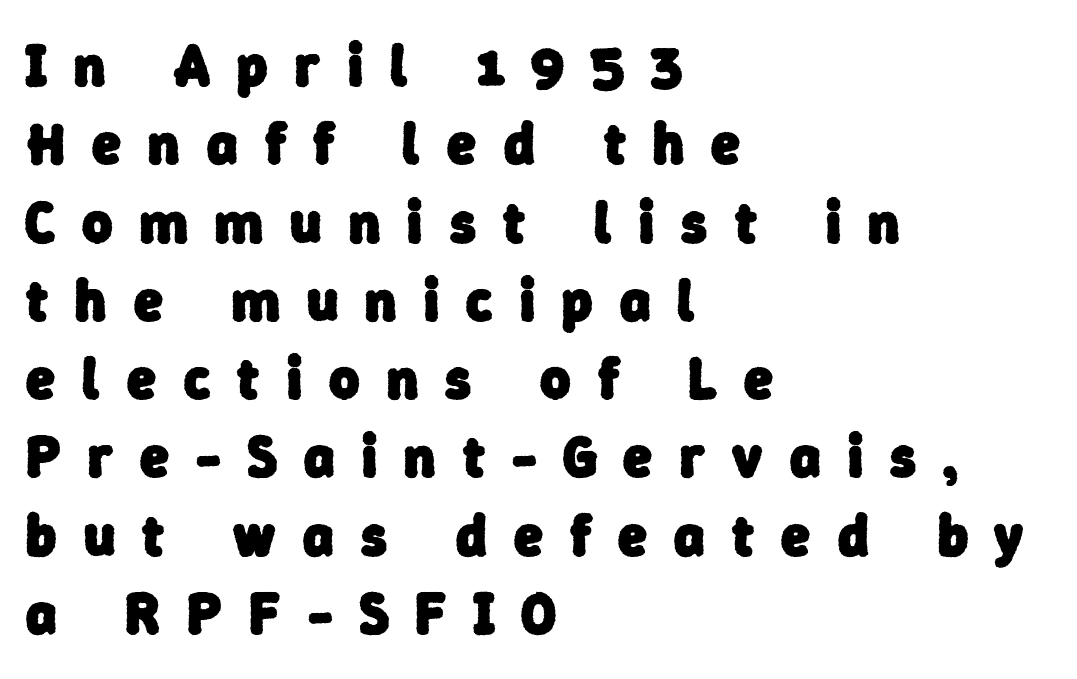
{"serif": "no", "bold": "yes", "weight": "heavy", "width": "normal", "stroke_contrast": "low", "x_height": "medium", "monospaced": "no", "underline": "no", "align": "left", "line_spacing": "normal", "line_spacing_ratio": 1.35, "letter_spacing": "wide", "letter_spacing_em": 0.47, "glyph_px": 58}
